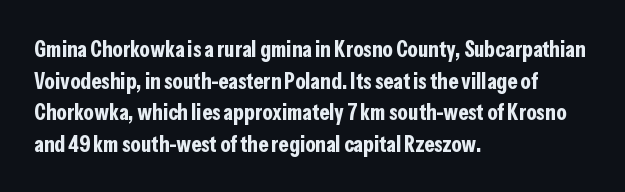
Q: Is the text bold? A: Yes.
Q: Is the text italic (slanted)? A: No, it is upright.
Q: Is the text underlined? A: No.
Q: How is the paragraph aligned? A: Left-aligned.
Q: Is the spacing between letters normal or unusually wide? A: Normal.
Q: Is the spacing between lines tight, normal or loose? A: Normal.
